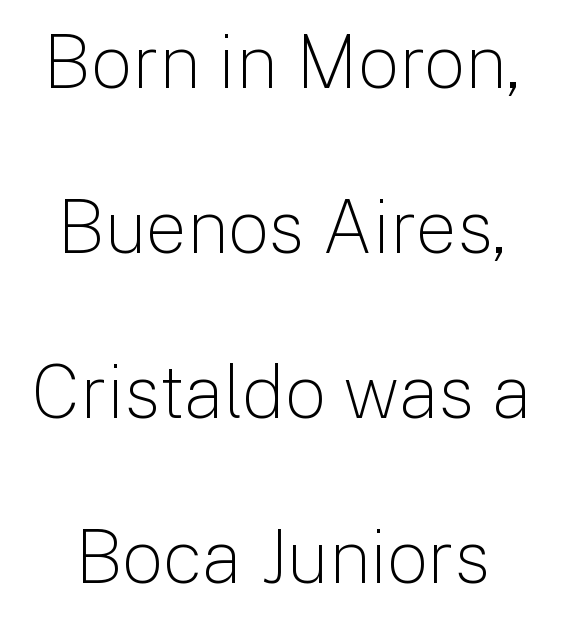
Q: Is the text bold? A: No.
Q: Is the text italic (slanted)? A: No, it is upright.
Q: Is the typeface a serif or a sans-serif typeface? A: Sans-serif.
Q: Is the text underlined? A: No.
Q: Is the spacing between letters normal or unusually wide? A: Normal.
Q: Is the spacing between lines tight, normal or loose? A: Loose.
Q: Width (condensed, normal, or wide)? A: Normal.
Q: Stroke contrast? A: Low.
Q: x-height? A: Medium.
Q: Monospaced? A: No.
